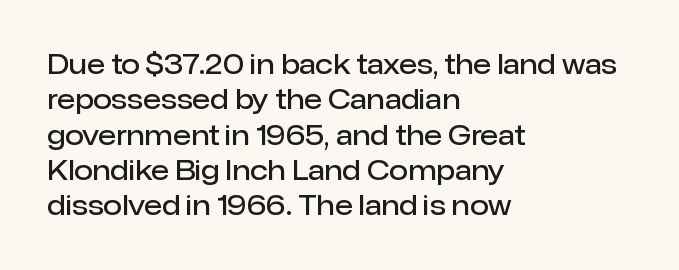
Q: Is the text bold? A: Semi-bold.
Q: Is the text italic (slanted)? A: No, it is upright.
Q: Is the text underlined? A: No.
Q: How is the paragraph aligned? A: Left-aligned.
Q: Is the spacing between letters normal or unusually wide? A: Normal.
Q: Is the spacing between lines tight, normal or loose? A: Normal.
